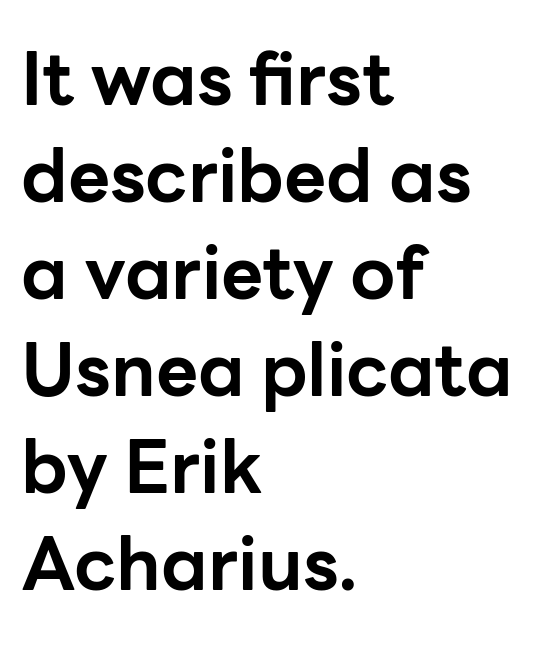
A typesetter would call this leading conventional body-copy spacing. You could not count columns in this text — the font is proportionally spaced. Does the weight exceed regular? Yes, all the way to bold. The letters sit at their default tracking, neither squeezed nor spread. The lines are quadded left. The axis of the letterforms is exactly vertical.
